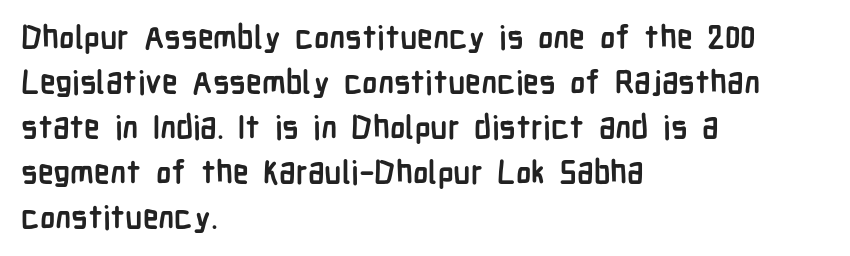
Honestly, the row spacing looks completely unremarkable. Honestly, there is no underline to notice here at all. Set as a true bold cut, around the 700 mark. Is this a fixed-width face? No — the glyphs have proportional, varying widths. The typography opts for an upright posture over an oblique one. A sans-serif font was chosen for this passage.
